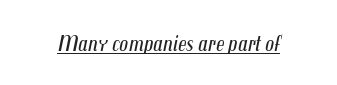
Underlining? Definitely there. When letters slant like this, we call the style italic. Words appear dense and cohesive because spacing is normal. Letters have the restrained weight of plain body copy at most.
